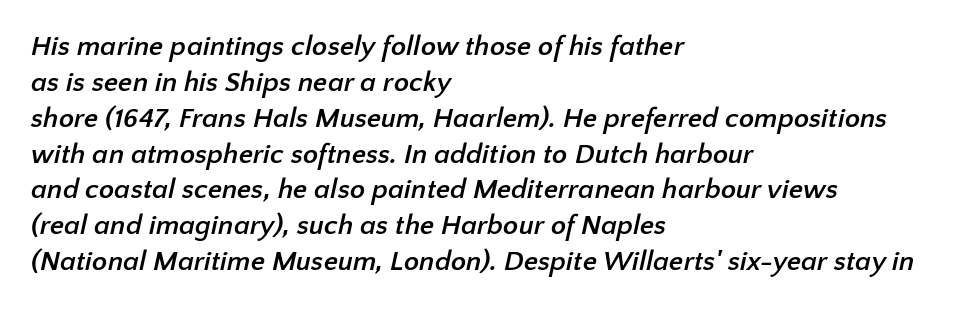
Q: Is the text bold? A: Yes.
Q: Is the typeface a serif or a sans-serif typeface? A: Sans-serif.
Q: Is the text underlined? A: No.
Q: How is the paragraph aligned? A: Left-aligned.
Q: Is the spacing between letters normal or unusually wide? A: Normal.
Q: Is the spacing between lines tight, normal or loose? A: Normal.
Q: Width (condensed, normal, or wide)? A: Normal.
Q: Stroke contrast? A: Low.
Q: x-height? A: Medium.
Q: Monospaced? A: No.
